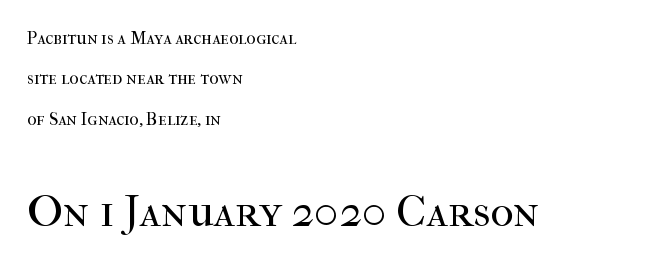
Q: Is the text bold? A: No.
Q: Is the text italic (slanted)? A: No, it is upright.
Q: Is the typeface a serif or a sans-serif typeface? A: Serif.
Q: Is the text underlined? A: No.
Q: How is the paragraph aligned? A: Left-aligned.
Q: Is the spacing between letters normal or unusually wide? A: Normal.
Q: Is the spacing between lines tight, normal or loose? A: Loose.
Q: Which block of text is set in a larger size, the first (top) or the second (bottom)? A: The second (bottom) one.
Q: Width (condensed, normal, or wide)? A: Normal.
Q: Stroke contrast? A: High.
Q: x-height? A: Medium.
Q: Monospaced? A: No.
